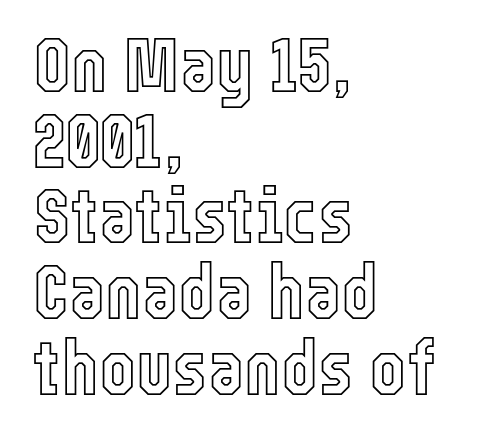
Q: Is the text italic (slanted)? A: No, it is upright.
Q: Is the text underlined? A: No.
Q: How is the paragraph aligned? A: Left-aligned.
Q: Is the spacing between letters normal or unusually wide? A: Normal.
Q: Is the spacing between lines tight, normal or loose? A: Tight.
Q: Width (condensed, normal, or wide)? A: Condensed.
Q: x-height? A: Medium.
Q: Monospaced? A: No.
